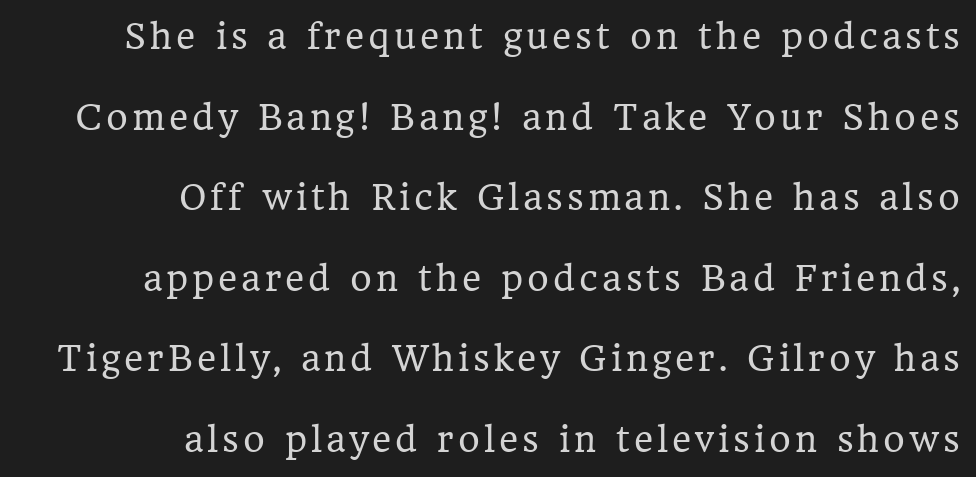
Q: Is the text bold? A: No.
Q: Is the text italic (slanted)? A: No, it is upright.
Q: Is the typeface a serif or a sans-serif typeface? A: Serif.
Q: Is the text underlined? A: No.
Q: How is the paragraph aligned? A: Right-aligned.
Q: Is the spacing between lines tight, normal or loose? A: Loose.
Q: Width (condensed, normal, or wide)? A: Normal.
Q: Stroke contrast? A: Low.
Q: x-height? A: Medium.
Q: Monospaced? A: No.
